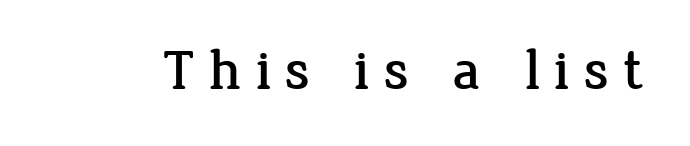
{"serif": "yes", "italic": "no", "width": "normal", "stroke_contrast": "low", "x_height": "medium", "monospaced": "no", "underline": "no", "letter_spacing": "wide", "letter_spacing_em": 0.24, "glyph_px": 57}
